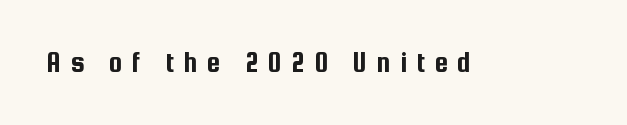
Q: Is the text italic (slanted)? A: No, it is upright.
Q: Is the typeface a serif or a sans-serif typeface? A: Sans-serif.
Q: Is the text underlined? A: No.
Q: Is the spacing between letters normal or unusually wide? A: Unusually wide.
Q: Width (condensed, normal, or wide)? A: Condensed.
Q: Stroke contrast? A: Low.
Q: x-height? A: Medium.
Q: Monospaced? A: No.
